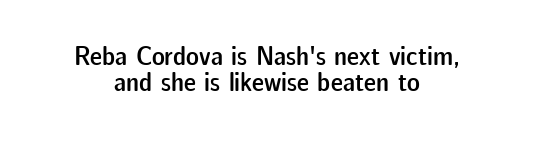
The image shows 27 px text type, upright; set centered, tight line spacing (0.97x), normal letter spacing, not underlined.
